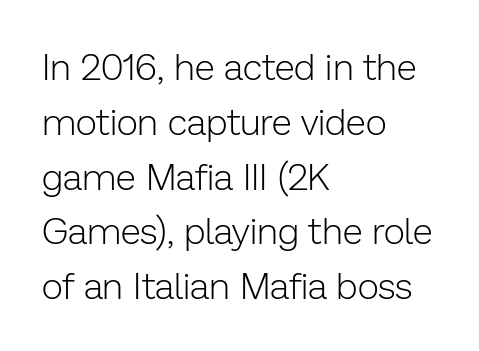
Q: Is the text bold? A: No.
Q: Is the text italic (slanted)? A: No, it is upright.
Q: Is the typeface a serif or a sans-serif typeface? A: Sans-serif.
Q: Is the text underlined? A: No.
Q: How is the paragraph aligned? A: Left-aligned.
Q: Is the spacing between letters normal or unusually wide? A: Normal.
Q: Is the spacing between lines tight, normal or loose? A: Normal.
Q: Width (condensed, normal, or wide)? A: Normal.
Q: Stroke contrast? A: Low.
Q: x-height? A: Medium.
Q: Monospaced? A: No.
